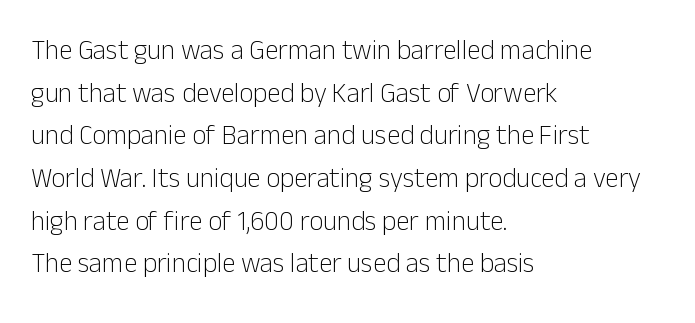
The image shows 27 px text type, upright; set left-aligned, normal line spacing (1.58x), normal letter spacing, not underlined.
